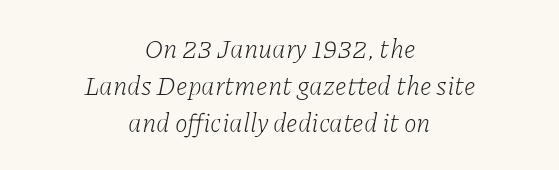
Q: Is the text bold? A: No.
Q: Is the text italic (slanted)? A: Yes, it leans right by about 11 degrees.
Q: Is the text underlined? A: No.
Q: How is the paragraph aligned? A: Centered.
Q: Is the spacing between letters normal or unusually wide? A: Normal.
Q: Is the spacing between lines tight, normal or loose? A: Normal.
